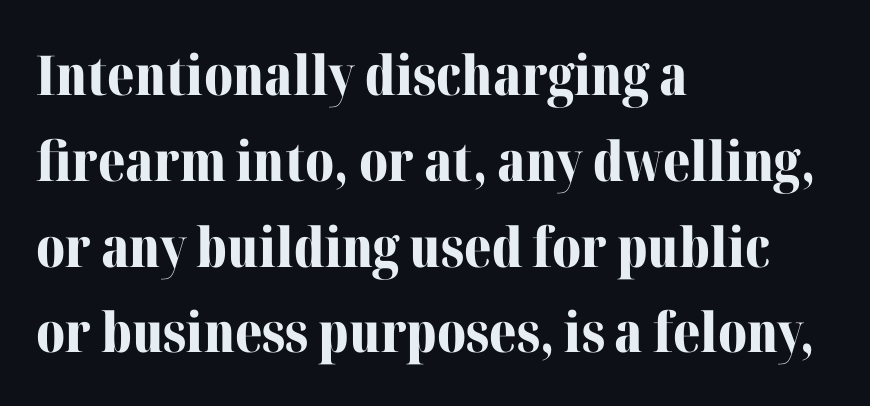
Q: Is the text bold? A: Yes.
Q: Is the text italic (slanted)? A: No, it is upright.
Q: Is the typeface a serif or a sans-serif typeface? A: Serif.
Q: Is the text underlined? A: No.
Q: How is the paragraph aligned? A: Left-aligned.
Q: Is the spacing between letters normal or unusually wide? A: Normal.
Q: Is the spacing between lines tight, normal or loose? A: Normal.
Q: Width (condensed, normal, or wide)? A: Normal.
Q: Stroke contrast? A: Medium.
Q: x-height? A: Medium.
Q: Monospaced? A: No.
